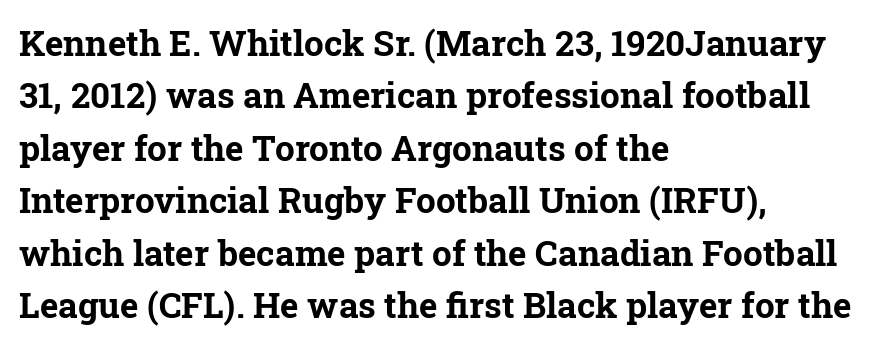
The image shows 35 px bold serif type, upright; set left-aligned, normal line spacing (1.5x), normal letter spacing, not underlined; low stroke contrast and a medium x-height.
